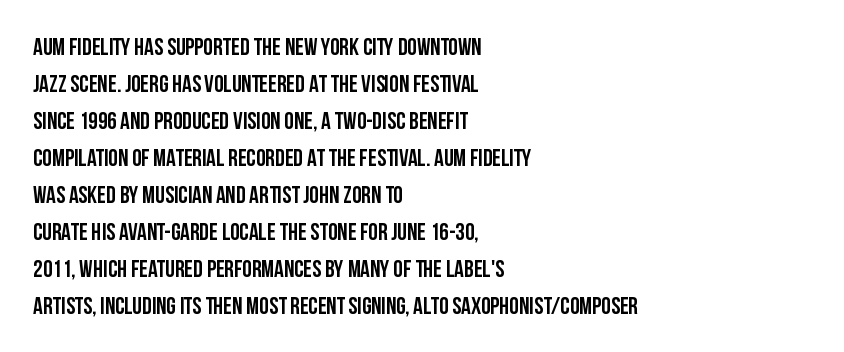
Q: Is the text bold? A: Yes.
Q: Is the text italic (slanted)? A: No, it is upright.
Q: Is the text underlined? A: No.
Q: How is the paragraph aligned? A: Left-aligned.
Q: Is the spacing between letters normal or unusually wide? A: Normal.
Q: Is the spacing between lines tight, normal or loose? A: Normal.
